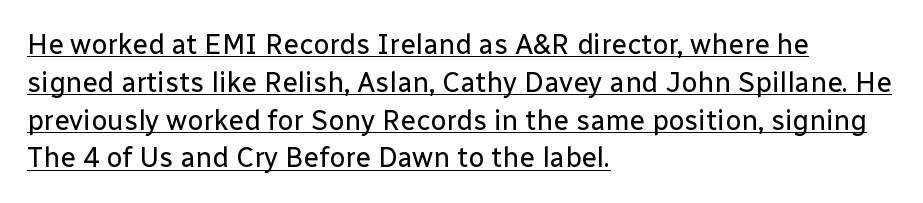
Q: Is the text bold? A: No.
Q: Is the text italic (slanted)? A: No, it is upright.
Q: Is the typeface a serif or a sans-serif typeface? A: Sans-serif.
Q: Is the text underlined? A: Yes.
Q: How is the paragraph aligned? A: Left-aligned.
Q: Is the spacing between letters normal or unusually wide? A: Normal.
Q: Is the spacing between lines tight, normal or loose? A: Normal.
Q: Width (condensed, normal, or wide)? A: Normal.
Q: Stroke contrast? A: Low.
Q: x-height? A: Medium.
Q: Monospaced? A: No.
